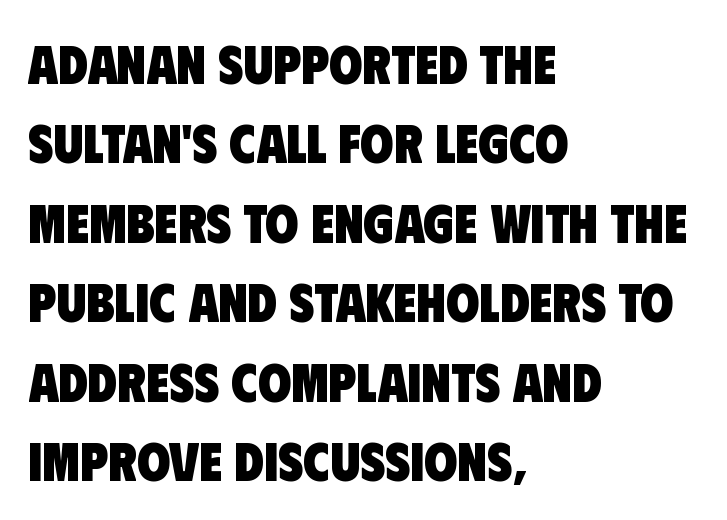
The image shows 54 px heavy, condensed sans-serif type; set left-aligned, normal line spacing (1.47x), normal letter spacing, not underlined; low stroke contrast and a large x-height.
